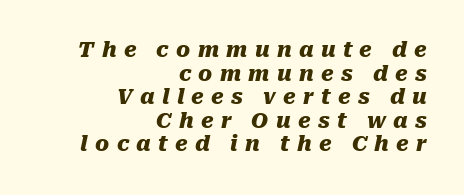
Q: Is the text bold? A: Yes.
Q: Is the text italic (slanted)? A: Yes, it leans right by about 10 degrees.
Q: Is the text underlined? A: No.
Q: How is the paragraph aligned? A: Right-aligned.
Q: Is the spacing between letters normal or unusually wide? A: Unusually wide.
Q: Is the spacing between lines tight, normal or loose? A: Tight.
